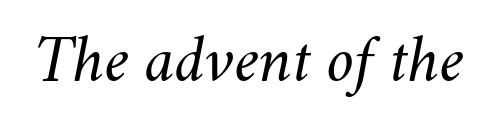
Q: Is the text bold? A: No.
Q: Is the text italic (slanted)? A: Yes, it leans right by about 11 degrees.
Q: Is the text underlined? A: No.
Q: Is the spacing between letters normal or unusually wide? A: Normal.
Q: Width (condensed, normal, or wide)? A: Normal.
Q: Stroke contrast? A: Medium.
Q: x-height? A: Small.
Q: Monospaced? A: No.
